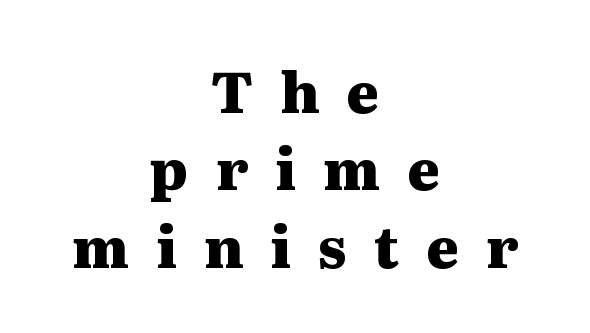
Q: Is the text bold? A: Yes.
Q: Is the text italic (slanted)? A: No, it is upright.
Q: Is the typeface a serif or a sans-serif typeface? A: Serif.
Q: Is the text underlined? A: No.
Q: How is the paragraph aligned? A: Centered.
Q: Is the spacing between letters normal or unusually wide? A: Unusually wide.
Q: Is the spacing between lines tight, normal or loose? A: Normal.
Q: Width (condensed, normal, or wide)? A: Wide.
Q: Stroke contrast? A: Medium.
Q: x-height? A: Medium.
Q: Monospaced? A: No.
